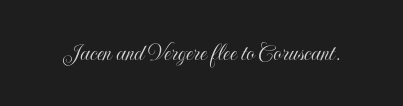
Q: Is the text italic (slanted)? A: Yes.
Q: Is the text underlined? A: No.
Q: Is the spacing between letters normal or unusually wide? A: Normal.
